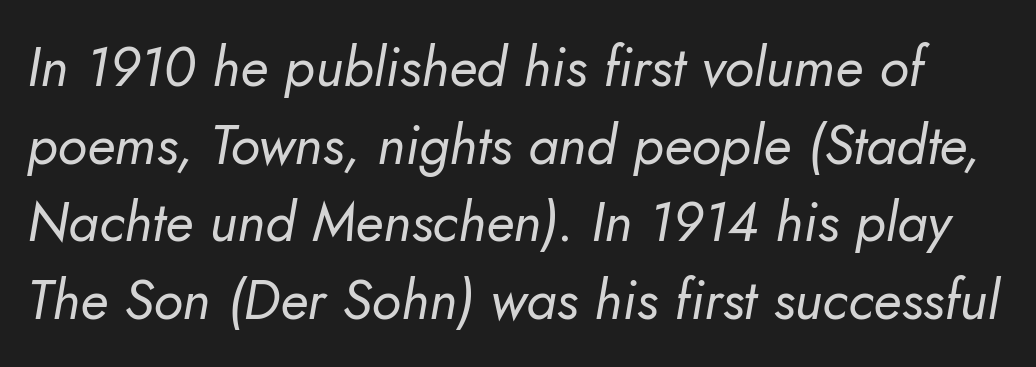
Q: Is the text bold? A: No.
Q: Is the text italic (slanted)? A: Yes, it leans right by about 10 degrees.
Q: Is the text underlined? A: No.
Q: Is the spacing between letters normal or unusually wide? A: Normal.
Q: Is the spacing between lines tight, normal or loose? A: Normal.
Q: Width (condensed, normal, or wide)? A: Normal.
Q: Stroke contrast? A: Low.
Q: x-height? A: Small.
Q: Monospaced? A: No.
